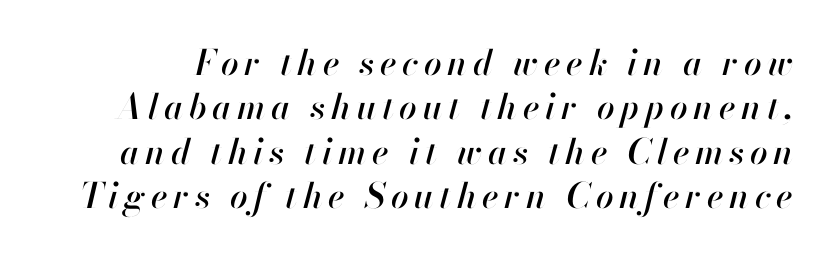
Q: Is the text italic (slanted)? A: Yes, it leans right by about 13 degrees.
Q: Is the text underlined? A: No.
Q: Is the spacing between lines tight, normal or loose? A: Normal.
Q: Width (condensed, normal, or wide)? A: Normal.
Q: Stroke contrast? A: High.
Q: x-height? A: Small.
Q: Monospaced? A: No.
